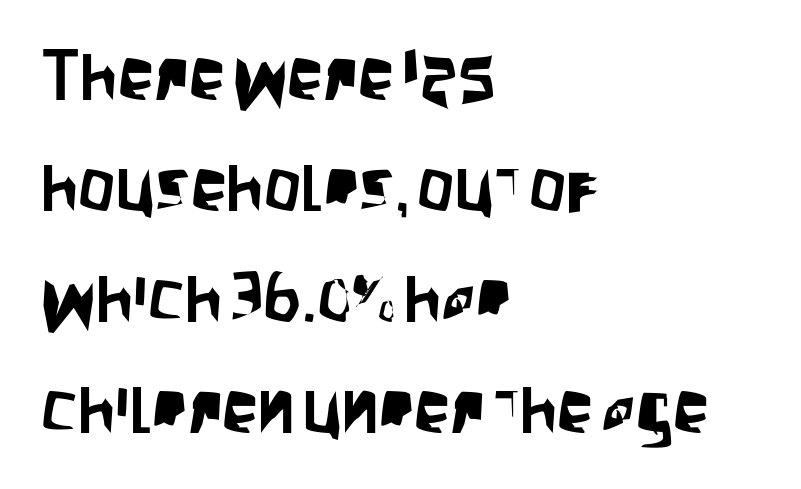
Q: Is the text italic (slanted)? A: No, it is upright.
Q: Is the typeface a serif or a sans-serif typeface? A: Sans-serif.
Q: Is the text underlined? A: No.
Q: How is the paragraph aligned? A: Left-aligned.
Q: Is the spacing between letters normal or unusually wide? A: Normal.
Q: Is the spacing between lines tight, normal or loose? A: Normal.
Q: Width (condensed, normal, or wide)? A: Condensed.
Q: Stroke contrast? A: Low.
Q: x-height? A: Large.
Q: Monospaced? A: No.
